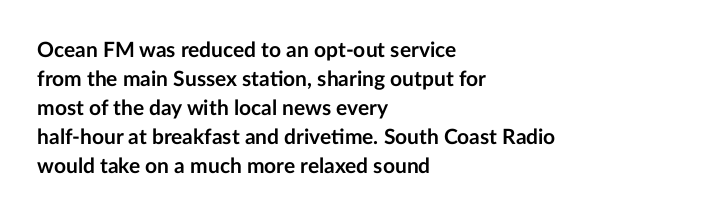
The lines are quadded left. These lines keep a tight, regular rhythm from letter to letter. The gap between lines stays unmarked. It's the straight-up-and-down kind of type. The rendering uses a moderate line-height, typical for paragraphs. Pretty heavy lettering here — definitely bold.
